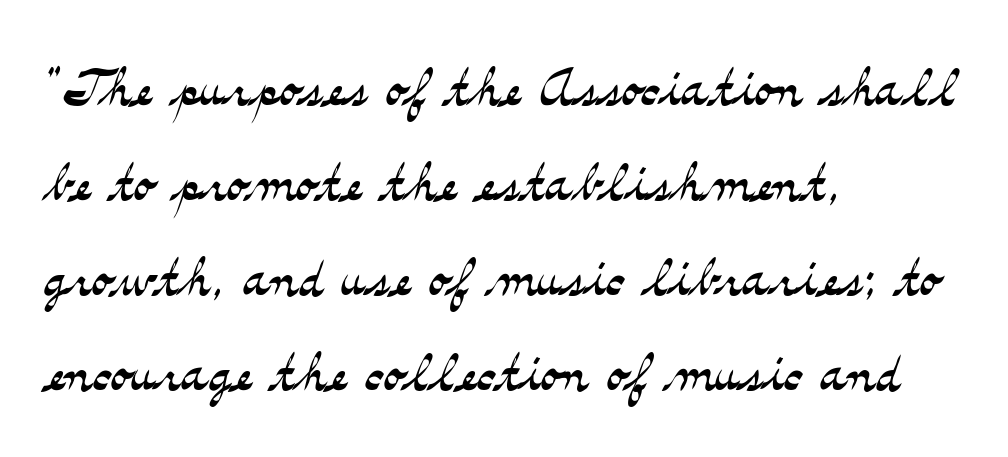
The image shows 72 px light, wide serif type; set left-aligned, normal line spacing (1.32x), normal letter spacing, not underlined; medium stroke contrast and a small x-height.
